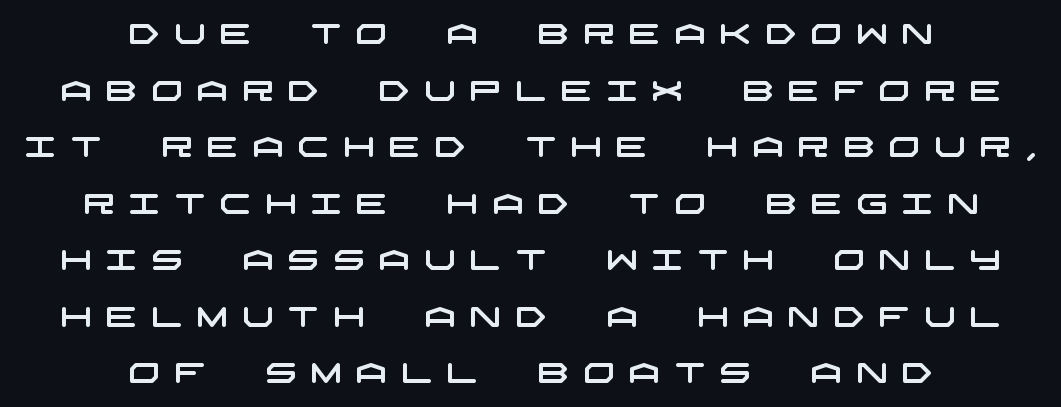
The image shows 28 px wide sans-serif type; set centered, loose line spacing (2.02x), unusually wide letter spacing (+0.49 em), not underlined; low stroke contrast and a large x-height.
